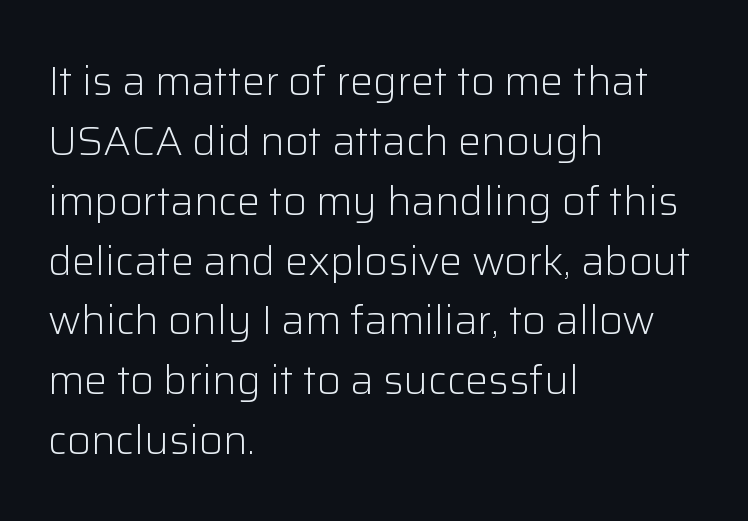
Is the type heavy? It reads as light-to-regular instead. This sample has the flowing, uneven cadence of proportional lettering. The leading is moderate, giving the passage an even texture. The ragged edge is on the right, which tells us the setting is flush left.
